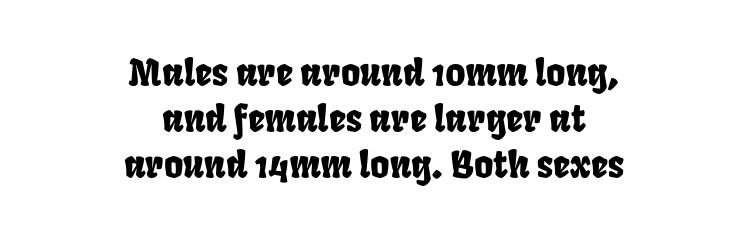
Q: Is the text underlined? A: No.
Q: How is the paragraph aligned? A: Centered.
Q: Is the spacing between letters normal or unusually wide? A: Normal.
Q: Is the spacing between lines tight, normal or loose? A: Normal.
Q: Width (condensed, normal, or wide)? A: Condensed.
Q: Stroke contrast? A: Low.
Q: x-height? A: Large.
Q: Monospaced? A: No.
